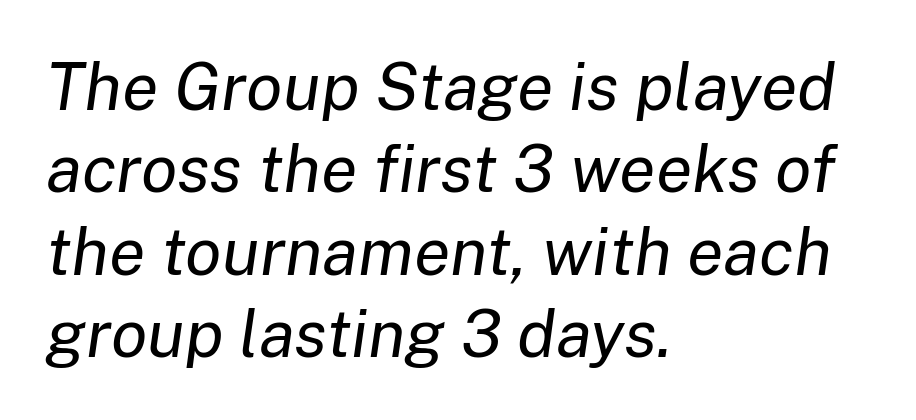
{"italic": "yes", "lean": "right", "slant_degrees": 8, "bold": "no", "weight": "regular", "width": "normal", "stroke_contrast": "low", "x_height": "medium", "monospaced": "no", "underline": "no", "align": "left", "line_spacing_ratio": 1.23, "letter_spacing": "normal", "letter_spacing_em": 0.0, "glyph_px": 67}
